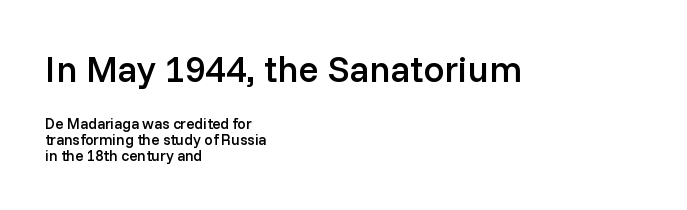
Q: Is the text bold? A: Semi-bold.
Q: Is the text italic (slanted)? A: No, it is upright.
Q: Is the typeface a serif or a sans-serif typeface? A: Sans-serif.
Q: Is the text underlined? A: No.
Q: How is the paragraph aligned? A: Left-aligned.
Q: Is the spacing between letters normal or unusually wide? A: Normal.
Q: Is the spacing between lines tight, normal or loose? A: Tight.
Q: Which block of text is set in a larger size, the first (top) or the second (bottom)? A: The first (top) one.
Q: Width (condensed, normal, or wide)? A: Normal.
Q: Stroke contrast? A: Low.
Q: x-height? A: Medium.
Q: Monospaced? A: No.
